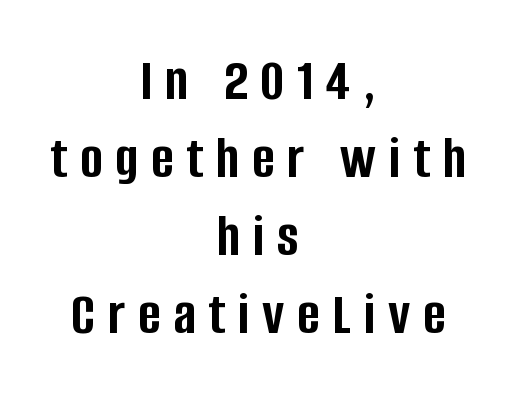
The compositor balanced each line on the midline. Quick note: not italic, upright. The passage shown is not underscored anywhere. Unlike a traditional serif, this face leaves its strokes unadorned. The line-height multiplier appears to be the usual default.
